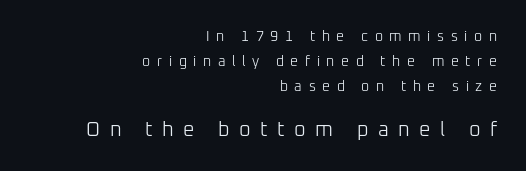
The image shows 20 px text type, upright; set right-aligned, line spacing 1.79x, unusually wide letter spacing (+0.47 em), not underlined; the second (bottom) block is 1.43x larger.
